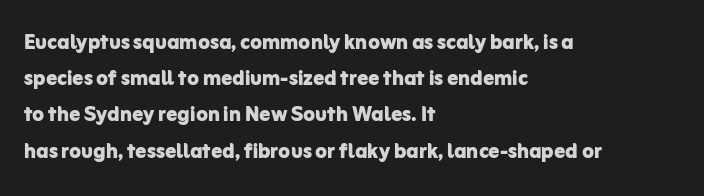
Q: Is the text bold? A: Yes.
Q: Is the text italic (slanted)? A: No, it is upright.
Q: Is the text underlined? A: No.
Q: How is the paragraph aligned? A: Left-aligned.
Q: Is the spacing between letters normal or unusually wide? A: Normal.
Q: Is the spacing between lines tight, normal or loose? A: Normal.
